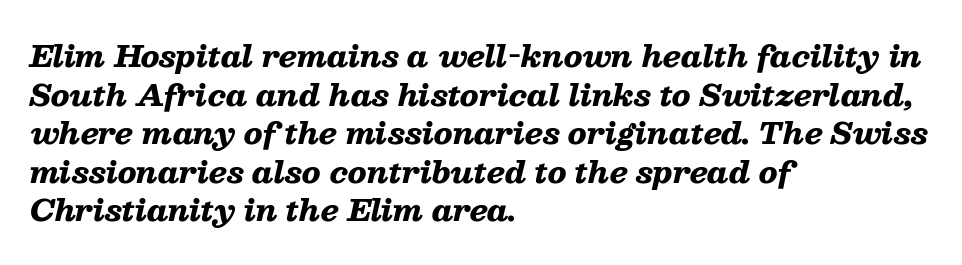
The image shows 29 px heavy, wide type, italic (leaning right); set left-aligned, normal line spacing (1.33x), normal letter spacing, not underlined; low stroke contrast and a medium x-height.
